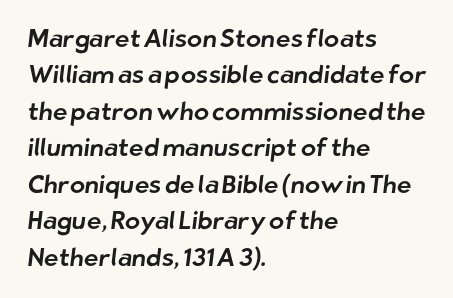
Q: Is the text underlined? A: No.
Q: How is the paragraph aligned? A: Left-aligned.
Q: Is the spacing between letters normal or unusually wide? A: Normal.
Q: Is the spacing between lines tight, normal or loose? A: Normal.
